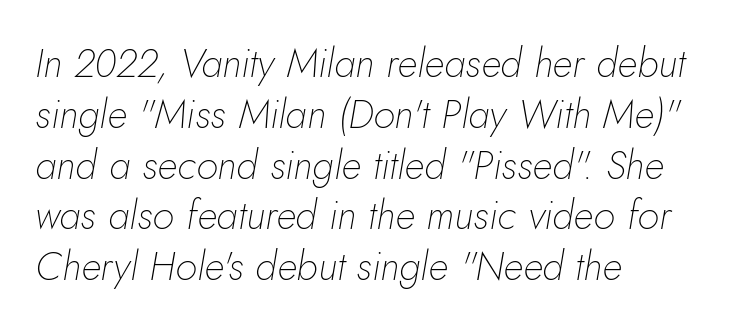
{"italic": "yes", "lean": "right", "slant_degrees": 10, "bold": "no", "weight": "thin", "width": "normal", "stroke_contrast": "low", "x_height": "small", "monospaced": "no", "underline": "no", "align": "left", "line_spacing": "normal", "line_spacing_ratio": 1.27, "letter_spacing": "normal", "letter_spacing_em": 0.0, "glyph_px": 40}
